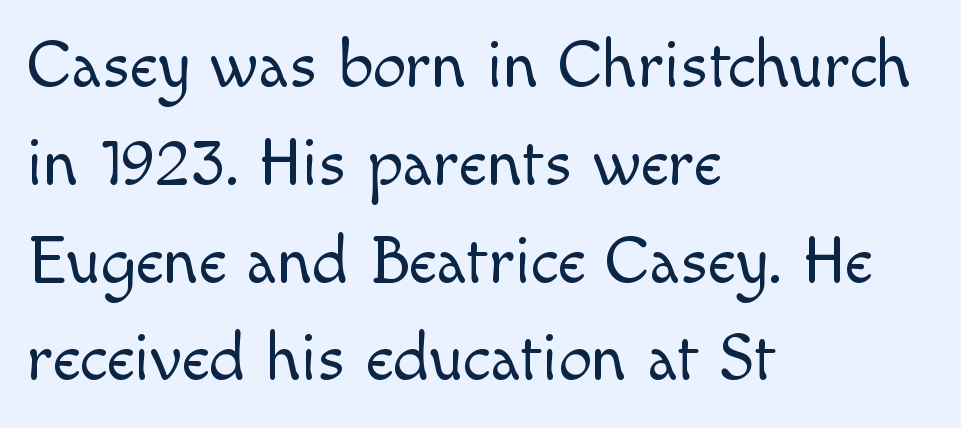
Q: Is the text bold? A: No.
Q: Is the text italic (slanted)? A: No, it is upright.
Q: Is the typeface a serif or a sans-serif typeface? A: Sans-serif.
Q: Is the text underlined? A: No.
Q: How is the paragraph aligned? A: Left-aligned.
Q: Is the spacing between letters normal or unusually wide? A: Normal.
Q: Is the spacing between lines tight, normal or loose? A: Normal.
Q: Width (condensed, normal, or wide)? A: Normal.
Q: x-height? A: Small.
Q: Monospaced? A: No.
